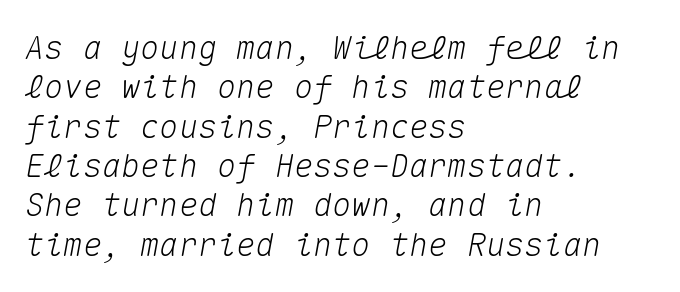
In terms of posture, this sample is oblique. Every character here occupies the same horizontal width, giving the sample a typewriter-like rhythm. These lines stack with their left ends in a neat column. How are the letters spaced? Ordinarily, with no added tracking. The foot of each line stays bare and open.
